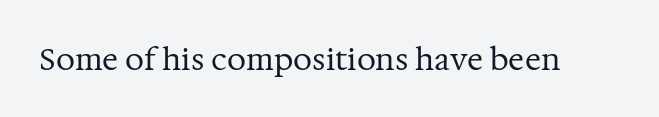
The image shows 30 px regular-weight serif type, upright; set normal letter spacing, not underlined; medium stroke contrast and a medium x-height.
